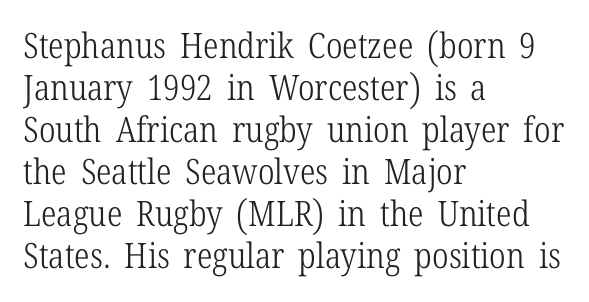
Q: Is the text bold? A: No.
Q: Is the text italic (slanted)? A: No, it is upright.
Q: Is the typeface a serif or a sans-serif typeface? A: Serif.
Q: Is the text underlined? A: No.
Q: How is the paragraph aligned? A: Left-aligned.
Q: Is the spacing between letters normal or unusually wide? A: Normal.
Q: Width (condensed, normal, or wide)? A: Condensed.
Q: Stroke contrast? A: Low.
Q: x-height? A: Medium.
Q: Monospaced? A: No.
